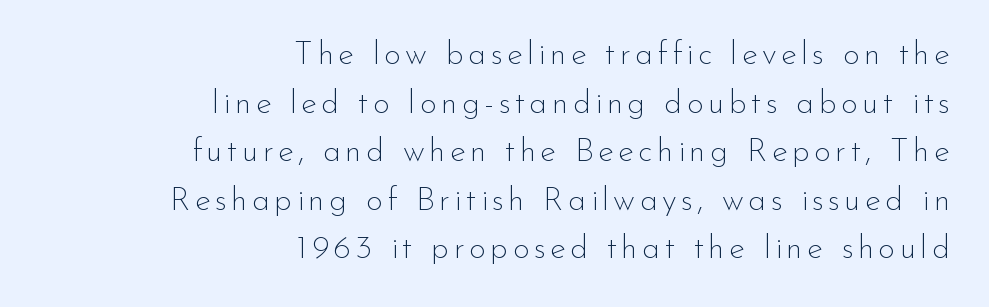
Q: Is the text bold? A: No.
Q: Is the text italic (slanted)? A: No, it is upright.
Q: Is the typeface a serif or a sans-serif typeface? A: Sans-serif.
Q: Is the text underlined? A: No.
Q: How is the paragraph aligned? A: Right-aligned.
Q: Is the spacing between lines tight, normal or loose? A: Normal.
Q: Width (condensed, normal, or wide)? A: Normal.
Q: Stroke contrast? A: Low.
Q: x-height? A: Small.
Q: Monospaced? A: No.
